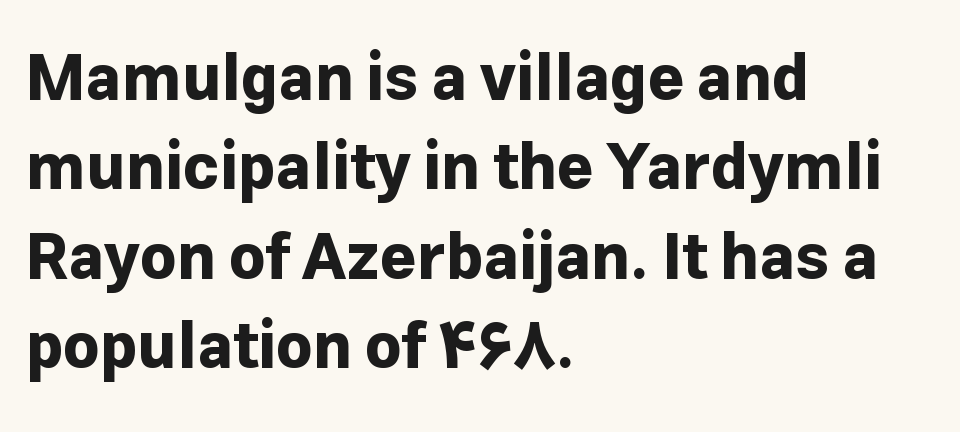
{"serif": "no", "italic": "no", "bold": "yes", "weight": "bold", "width": "normal", "stroke_contrast": "low", "x_height": "medium", "monospaced": "no", "underline": "no", "align": "left", "line_spacing": "normal", "line_spacing_ratio": 1.42, "letter_spacing": "normal", "letter_spacing_em": 0.0, "glyph_px": 63}
